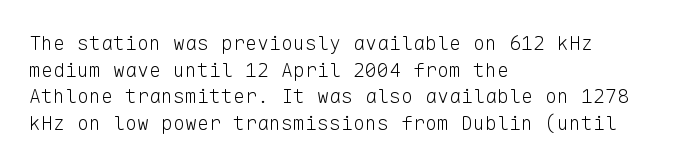
The image shows 20 px text type, upright; set left-aligned, normal line spacing (1.33x), normal letter spacing, not underlined.
